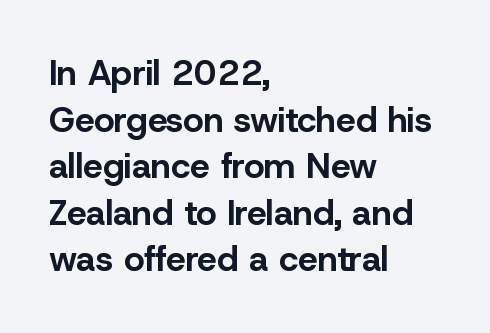
Q: Is the text bold? A: Yes.
Q: Is the text italic (slanted)? A: No, it is upright.
Q: Is the typeface a serif or a sans-serif typeface? A: Sans-serif.
Q: Is the text underlined? A: No.
Q: How is the paragraph aligned? A: Left-aligned.
Q: Is the spacing between letters normal or unusually wide? A: Normal.
Q: Is the spacing between lines tight, normal or loose? A: Normal.
Q: Width (condensed, normal, or wide)? A: Normal.
Q: Stroke contrast? A: Low.
Q: x-height? A: Medium.
Q: Monospaced? A: No.
